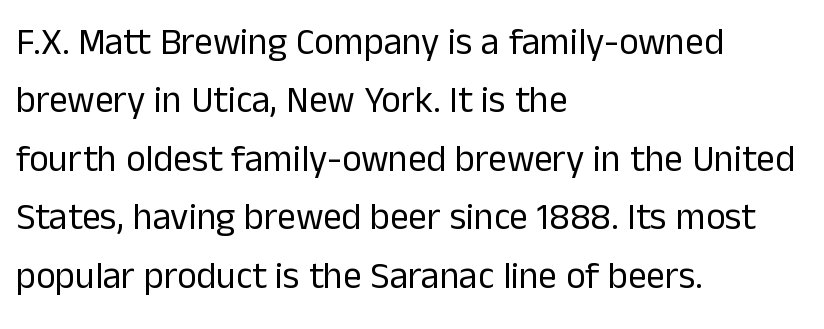
The image shows 37 px regular-weight sans-serif type, upright; set left-aligned, normal line spacing (1.58x), normal letter spacing, not underlined; low stroke contrast and a medium x-height.
